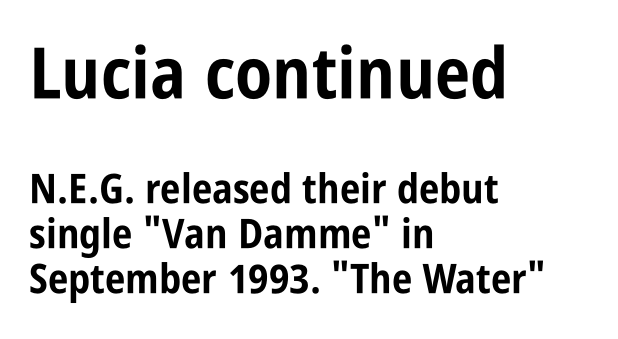
{"serif": "no", "italic": "no", "bold": "yes", "weight": "bold", "width": "condensed", "stroke_contrast": "low", "x_height": "large", "monospaced": "no", "underline": "no", "align": "left", "line_spacing": "tight", "line_spacing_ratio": 1.09, "letter_spacing": "normal", "letter_spacing_em": 0.0, "larger_block": "first", "size_ratio": 1.73, "glyph_px": 71}
